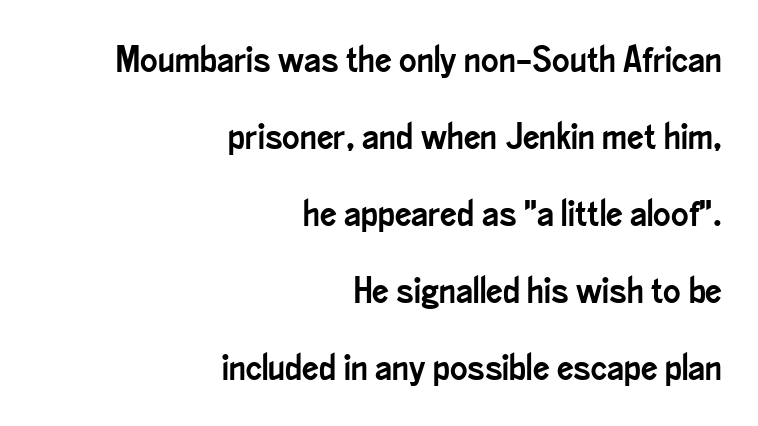
{"serif": "no", "italic": "no", "width": "condensed", "stroke_contrast": "low", "x_height": "small", "monospaced": "no", "underline": "no", "align": "right", "line_spacing": "loose", "line_spacing_ratio": 2.08, "letter_spacing": "normal", "letter_spacing_em": 0.0, "glyph_px": 37}
